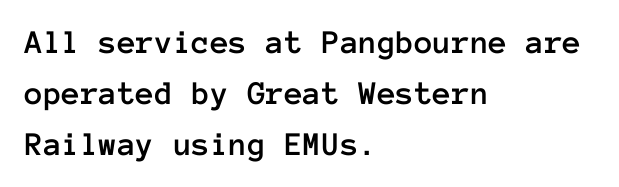
The string is rendered with underlining switched off. Quick note: not italic, upright. Every row of glyphs begins at an identical x-position on the left. The rendering keeps characters at their native spacing.
